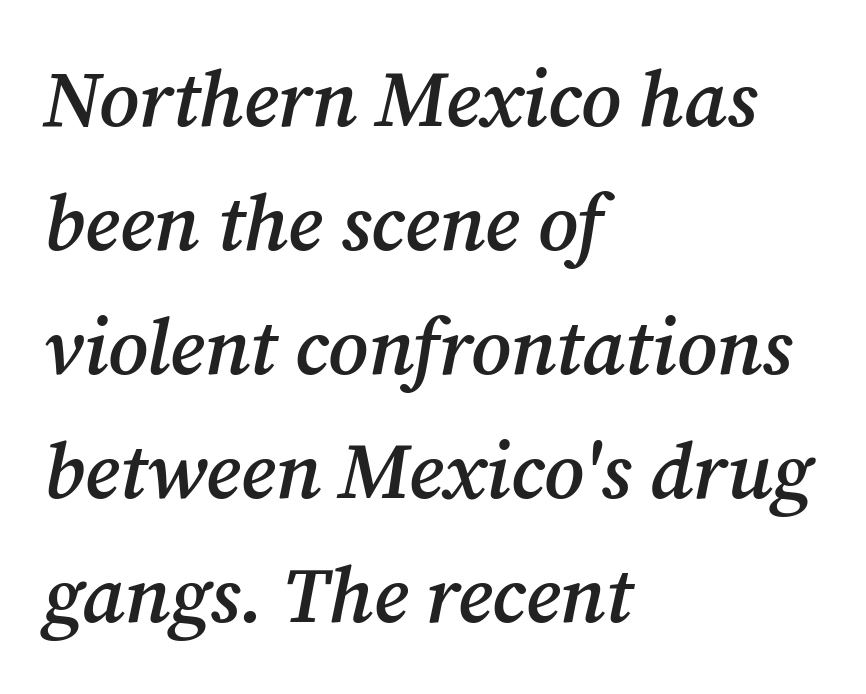
Nothing unusual about the tracking: characters are spaced as the font intends. Here the designer chose a conventional face with non-uniform glyph widths. Small tapered or slab feet sit at the stroke ends, so this counts as serif. The typesetting leans somewhat heavy: a semibold.
